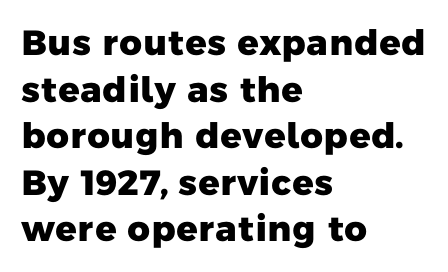
Q: Is the text bold? A: Yes.
Q: Is the typeface a serif or a sans-serif typeface? A: Sans-serif.
Q: Is the text underlined? A: No.
Q: How is the paragraph aligned? A: Left-aligned.
Q: Is the spacing between letters normal or unusually wide? A: Normal.
Q: Is the spacing between lines tight, normal or loose? A: Normal.
Q: Width (condensed, normal, or wide)? A: Normal.
Q: Stroke contrast? A: Low.
Q: x-height? A: Medium.
Q: Monospaced? A: No.
